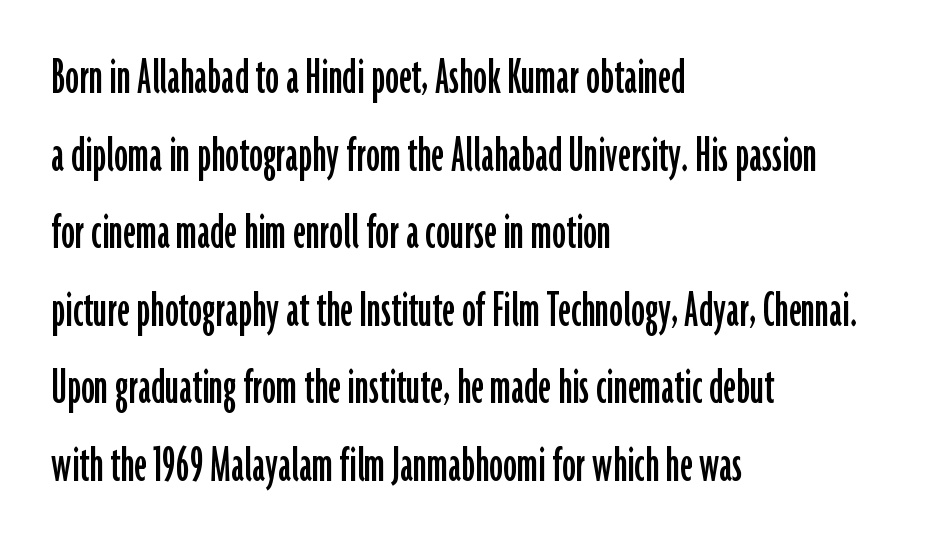
The text was rendered using a sans face with plain stroke endings. Any mark beneath the type? The region is blank. Regular leading. Nobody touched the tracking dial on this one. Characters remain perfectly vertical along every line. You could not count columns in this text — the font is proportionally spaced.
